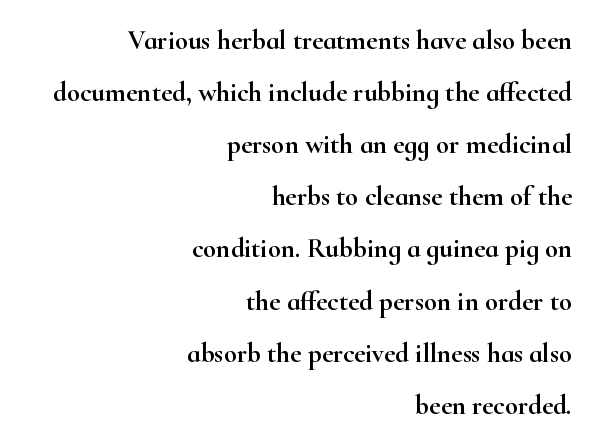
{"italic": "no", "underline": "no", "align": "right", "line_spacing": "loose", "line_spacing_ratio": 1.93, "letter_spacing": "normal", "letter_spacing_em": 0.0, "glyph_px": 27}
